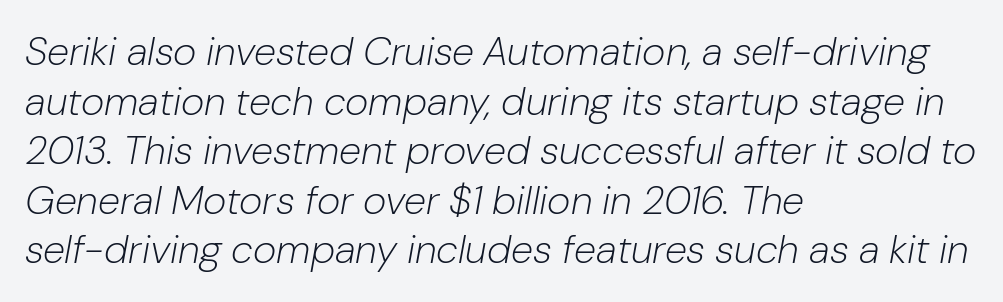
Leftover space on each line is placed entirely after the last word. Is this a heavy cut? Hardly; it is regular or lighter. Rule under the text: the space is simply empty. Inter-character spacing is left at the font's built-in metrics.
